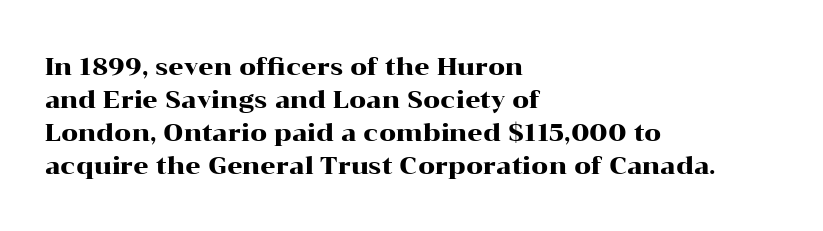
The lines are quadded left. Does extra space separate the letters? No, they use regular spacing. Tall strokes in this sample are plumb rather than angled. Notice how descenders clear the ascenders below comfortably — that's standard leading. This rendering features lettering with no underline.
